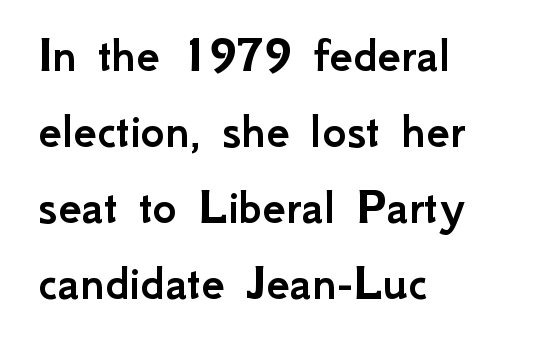
Q: Is the text italic (slanted)? A: No, it is upright.
Q: Is the typeface a serif or a sans-serif typeface? A: Sans-serif.
Q: Is the text underlined? A: No.
Q: How is the paragraph aligned? A: Left-aligned.
Q: Is the spacing between letters normal or unusually wide? A: Normal.
Q: Is the spacing between lines tight, normal or loose? A: Normal.
Q: Width (condensed, normal, or wide)? A: Normal.
Q: Stroke contrast? A: Low.
Q: x-height? A: Small.
Q: Monospaced? A: No.
